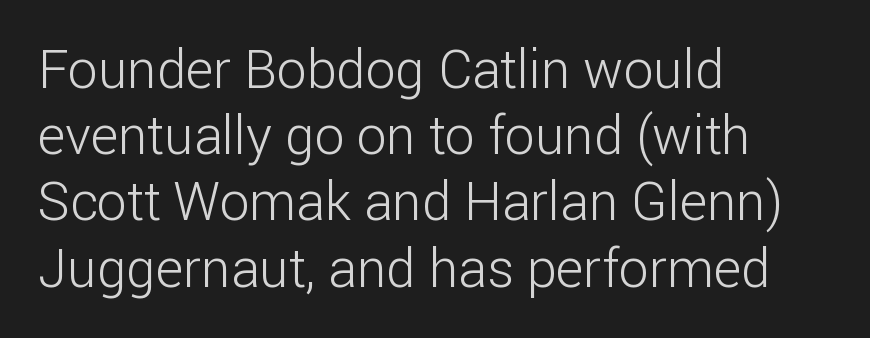
{"serif": "no", "italic": "no", "bold": "no", "weight": "light", "width": "normal", "stroke_contrast": "low", "x_height": "medium", "monospaced": "no", "underline": "no", "align": "left", "line_spacing": "normal", "line_spacing_ratio": 1.25, "letter_spacing": "normal", "letter_spacing_em": 0.0, "glyph_px": 53}
